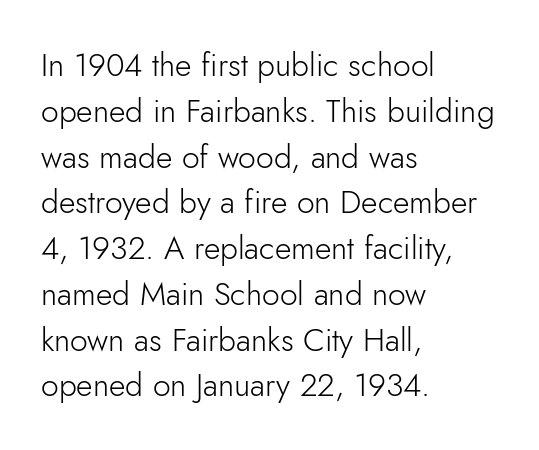
Tracking value appears to be zero — textbook default spacing. The text was rendered using a sans face with plain stroke endings. If you measured baseline to baseline, you'd find a middling distance. Check under the words: just untouched page. Compared with a centered layout, this one pins lines to the left instead.
